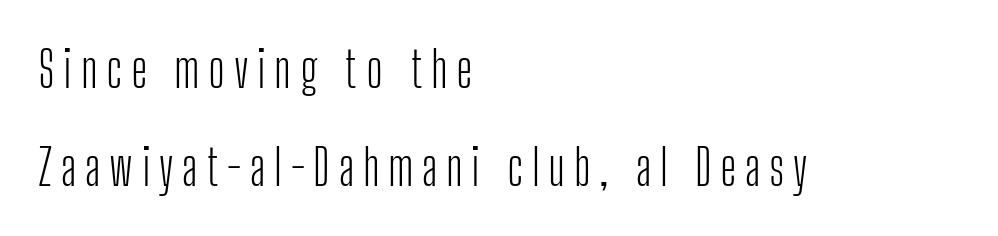
The image shows 50 px light, condensed sans-serif type, upright; set left-aligned, loose line spacing (1.97x), not underlined; low stroke contrast and a medium x-height.
